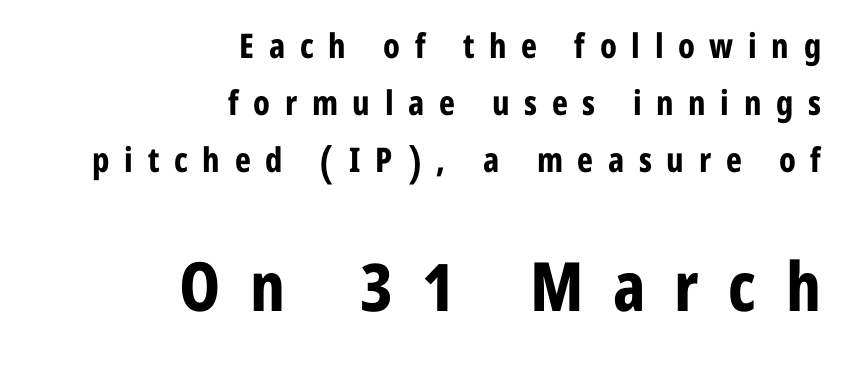
Q: Is the text bold? A: Yes.
Q: Is the text italic (slanted)? A: No, it is upright.
Q: Is the typeface a serif or a sans-serif typeface? A: Sans-serif.
Q: Is the text underlined? A: No.
Q: How is the paragraph aligned? A: Right-aligned.
Q: Is the spacing between letters normal or unusually wide? A: Unusually wide.
Q: Is the spacing between lines tight, normal or loose? A: Normal.
Q: Which block of text is set in a larger size, the first (top) or the second (bottom)? A: The second (bottom) one.
Q: Width (condensed, normal, or wide)? A: Condensed.
Q: Stroke contrast? A: Low.
Q: x-height? A: Medium.
Q: Monospaced? A: No.
